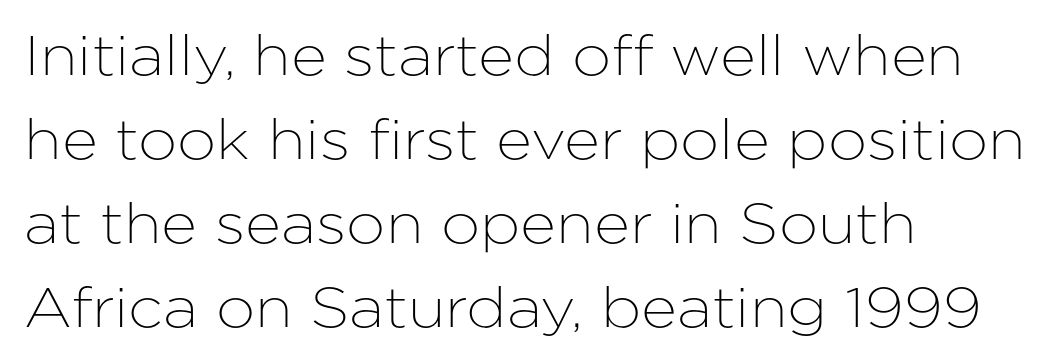
{"serif": "no", "italic": "no", "width": "normal", "stroke_contrast": "low", "x_height": "medium", "monospaced": "no", "underline": "no", "align": "left", "line_spacing": "normal", "line_spacing_ratio": 1.5, "letter_spacing": "normal", "letter_spacing_em": 0.0, "glyph_px": 56}
